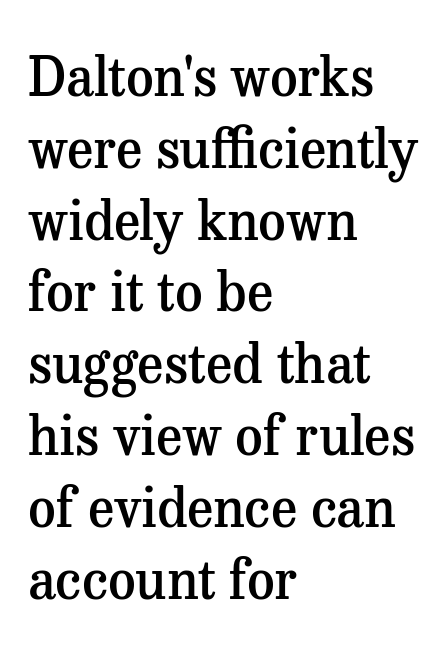
Does extra space separate the letters? No, they use regular spacing. Emphasis by weight is partial: semibold. The specimen omits any rule beneath the text block's lines. In terms of posture, this sample is upright.
